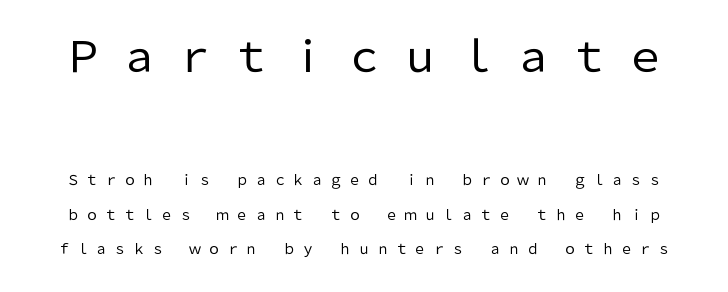
The image shows 42 px regular-weight sans-serif type, upright; set loose line spacing (2.47x), unusually wide letter spacing (+0.34 em), not underlined; the first (top) block is 3.0x larger; low stroke contrast and a medium x-height.
